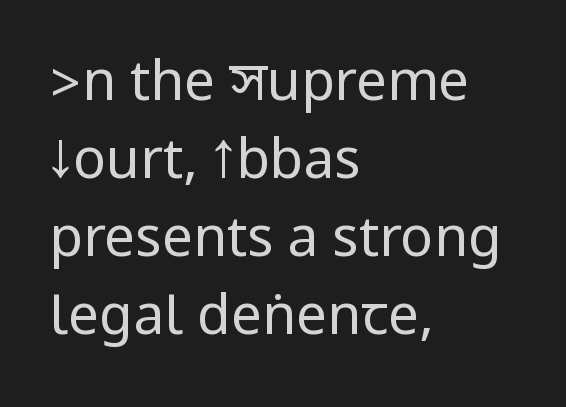
{"serif": "no", "italic": "no", "bold": "no", "weight": "regular", "width": "condensed", "stroke_contrast": "low", "underline": "no", "align": "left", "line_spacing": "normal", "line_spacing_ratio": 1.42, "letter_spacing": "normal", "letter_spacing_em": 0.0, "glyph_px": 55}
